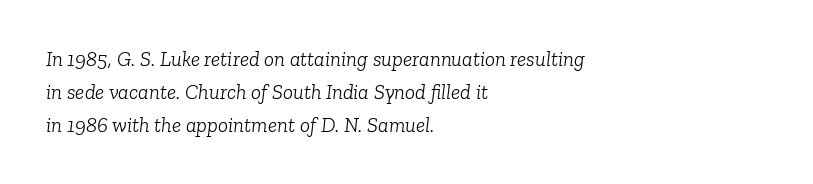
Baseline-to-baseline distance is the conventional proportion of letter height. The letterforms sit at book weight or below. The line texture is even and compact thanks to regular tracking. Clear beneath every line of the passage.
